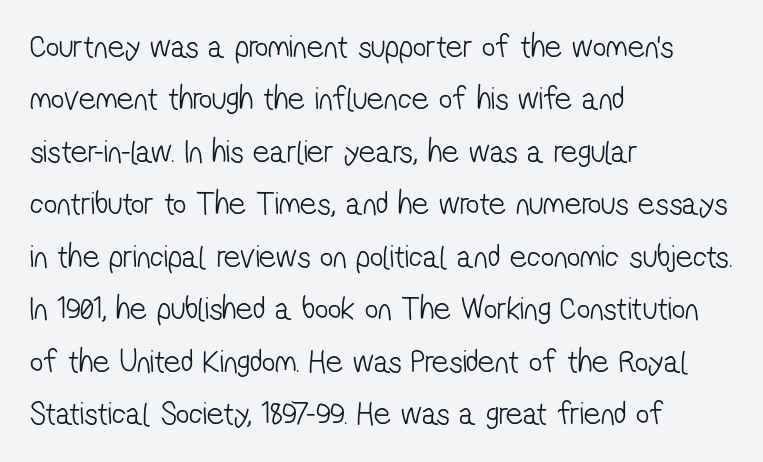
The typeface has the unassuming heft of standard copy or less. A student would call this left alignment; a typographer would say flush left, rag right. If you measured baseline to baseline, you'd find a middling distance. A typesetter would call this zero additional tracking. Note the varied advance widths — an 'i' is clearly narrower than an 'm'.
